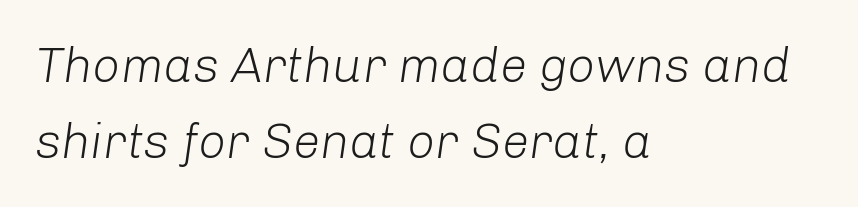
Q: Is the text bold? A: No.
Q: Is the text italic (slanted)? A: Yes, it leans right by about 8 degrees.
Q: Is the text underlined? A: No.
Q: How is the paragraph aligned? A: Left-aligned.
Q: Is the spacing between letters normal or unusually wide? A: Normal.
Q: Is the spacing between lines tight, normal or loose? A: Normal.
Q: Width (condensed, normal, or wide)? A: Normal.
Q: Stroke contrast? A: Low.
Q: x-height? A: Medium.
Q: Monospaced? A: No.
